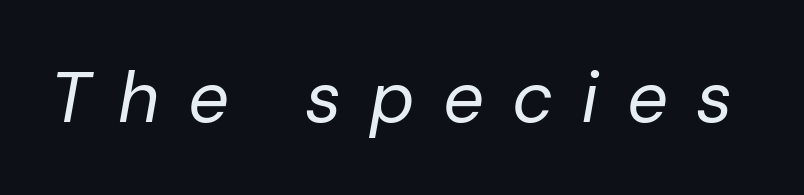
Q: Is the text bold? A: No.
Q: Is the text italic (slanted)? A: Yes, it leans right by about 10 degrees.
Q: Is the text underlined? A: No.
Q: Is the spacing between letters normal or unusually wide? A: Unusually wide.
Q: Width (condensed, normal, or wide)? A: Normal.
Q: Stroke contrast? A: Low.
Q: x-height? A: Medium.
Q: Monospaced? A: No.
